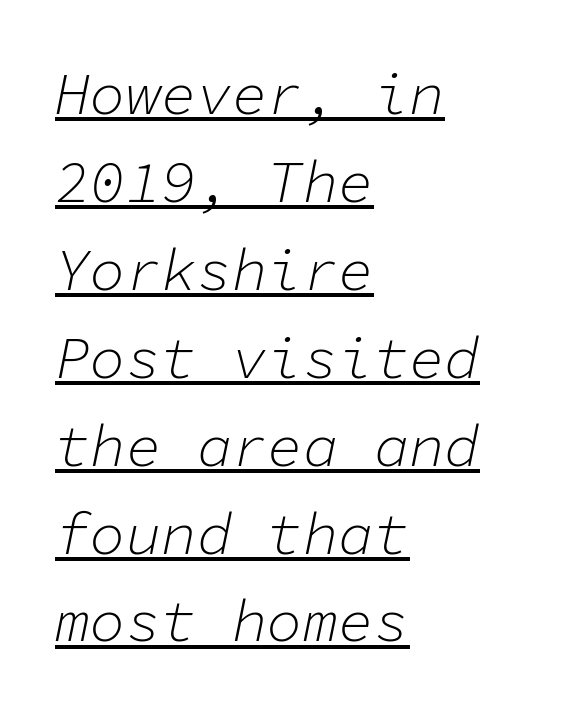
Q: Is the text bold? A: No.
Q: Is the text italic (slanted)? A: Yes, it leans right by about 11 degrees.
Q: Is the text underlined? A: Yes.
Q: How is the paragraph aligned? A: Left-aligned.
Q: Is the spacing between letters normal or unusually wide? A: Normal.
Q: Is the spacing between lines tight, normal or loose? A: Normal.
Q: Width (condensed, normal, or wide)? A: Normal.
Q: Stroke contrast? A: Low.
Q: x-height? A: Medium.
Q: Monospaced? A: Yes.
